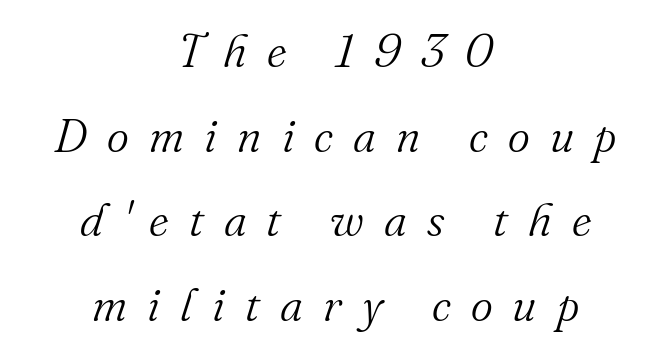
Q: Is the text bold? A: No.
Q: Is the text italic (slanted)? A: Yes, it leans right by about 16 degrees.
Q: Is the typeface a serif or a sans-serif typeface? A: Serif.
Q: Is the text underlined? A: No.
Q: How is the paragraph aligned? A: Centered.
Q: Is the spacing between letters normal or unusually wide? A: Unusually wide.
Q: Width (condensed, normal, or wide)? A: Normal.
Q: Stroke contrast? A: Medium.
Q: x-height? A: Small.
Q: Monospaced? A: No.
